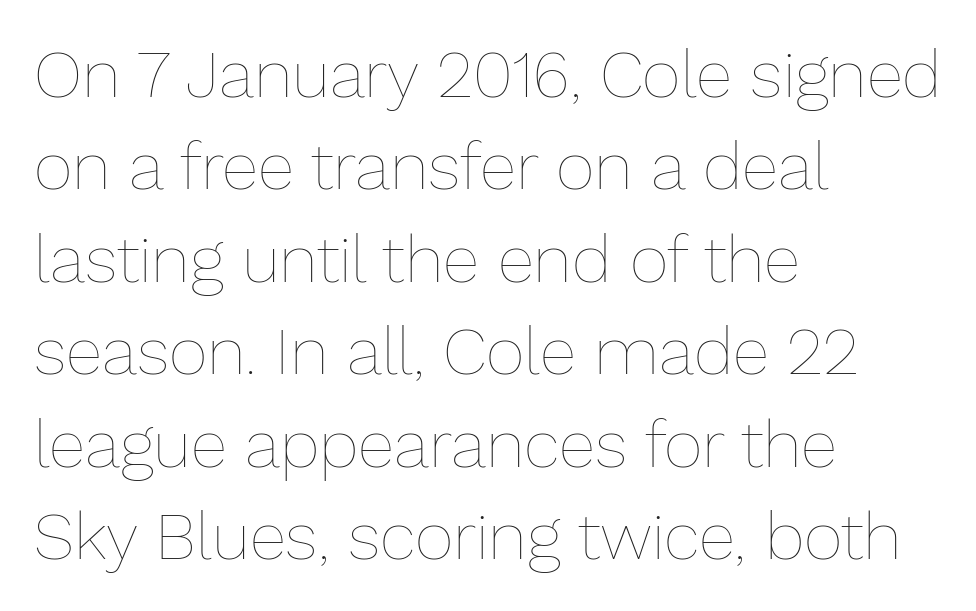
The passage shown is typed in a proportional face where columns would drift. In terms of posture, this sample is upright. These glyphs show unthickened strokes, regular width or finer. Plain, unruled lines of type. Where is the straight margin? On the left.
